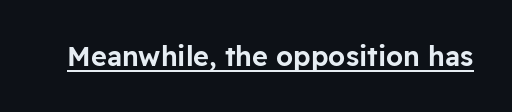
In terms of letterspacing, this is plain default setting. Ascenders rise straight up at ninety degrees. Underline: present.
